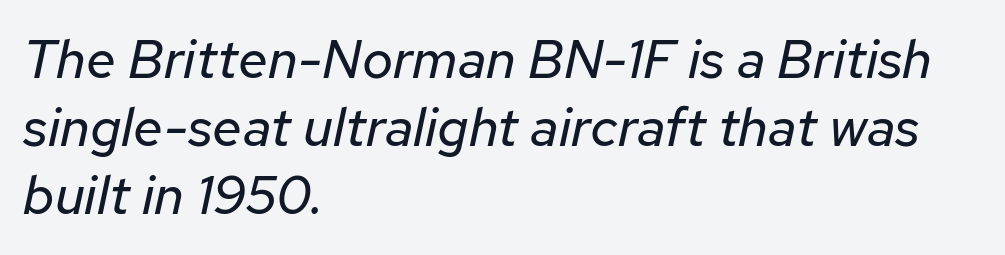
The image shows 54 px regular-weight type, italic (leaning right); set left-aligned, normal line spacing (1.26x), normal letter spacing, not underlined; low stroke contrast and a medium x-height.
